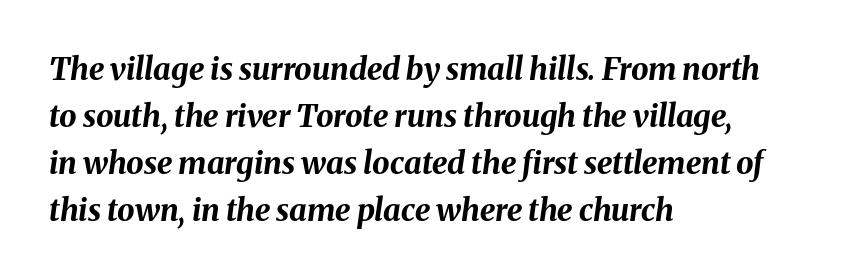
Q: Is the text bold? A: Yes.
Q: Is the text italic (slanted)? A: Yes, it leans right by about 8 degrees.
Q: Is the text underlined? A: No.
Q: How is the paragraph aligned? A: Left-aligned.
Q: Is the spacing between letters normal or unusually wide? A: Normal.
Q: Is the spacing between lines tight, normal or loose? A: Normal.
Q: Width (condensed, normal, or wide)? A: Normal.
Q: Stroke contrast? A: Medium.
Q: x-height? A: Medium.
Q: Monospaced? A: No.
